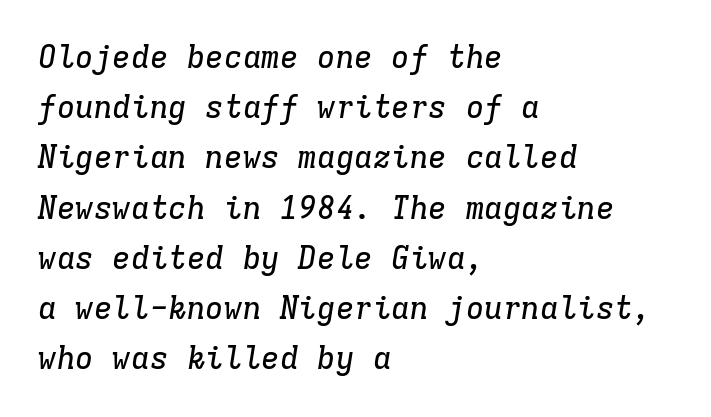
Q: Is the text italic (slanted)? A: Yes, it leans right by about 9 degrees.
Q: Is the typeface a serif or a sans-serif typeface? A: Serif.
Q: Is the text underlined? A: No.
Q: How is the paragraph aligned? A: Left-aligned.
Q: Is the spacing between letters normal or unusually wide? A: Normal.
Q: Is the spacing between lines tight, normal or loose? A: Normal.
Q: Width (condensed, normal, or wide)? A: Normal.
Q: Stroke contrast? A: Low.
Q: x-height? A: Medium.
Q: Monospaced? A: Yes.
